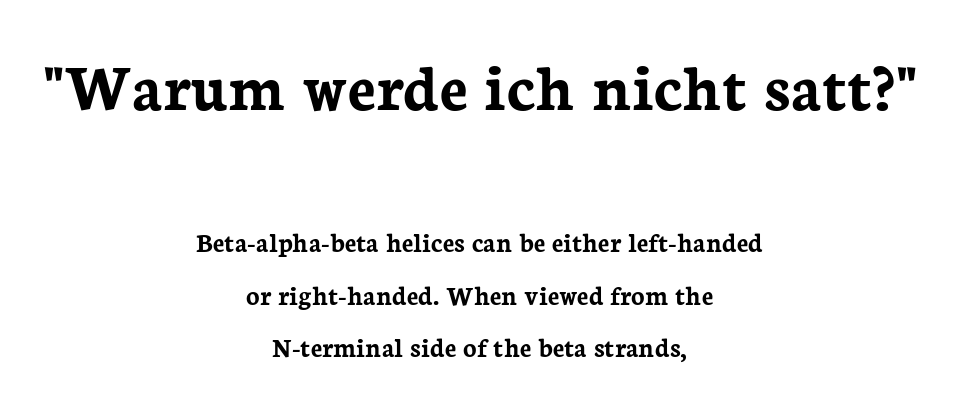
The image shows 69 px semibold serif type, upright; set centered, line spacing 1.87x, normal letter spacing, not underlined; the first (top) block is 2.46x larger; low stroke contrast and a medium x-height.
